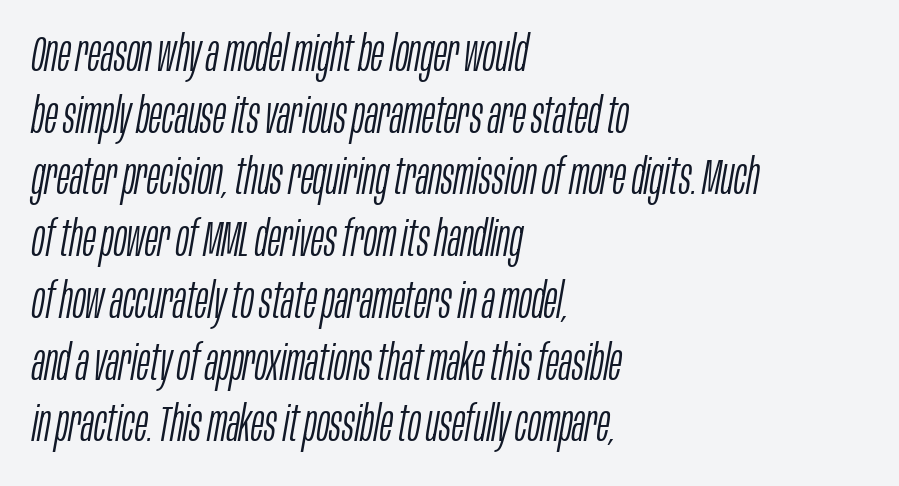
{"italic": "yes", "lean": "right", "slant_degrees": 10, "bold": "no", "weight": "light", "width": "condensed", "stroke_contrast": "low", "x_height": "large", "monospaced": "no", "underline": "no", "align": "left", "line_spacing": "normal", "line_spacing_ratio": 1.26, "letter_spacing": "normal", "letter_spacing_em": 0.0, "glyph_px": 49}
